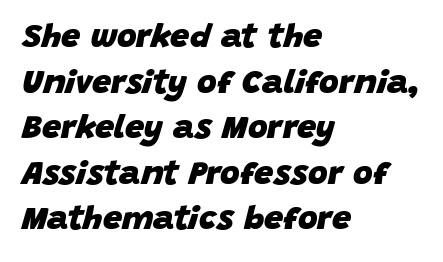
The image shows 34 px heavy type, italic (leaning right); set left-aligned, normal line spacing (1.34x), normal letter spacing, not underlined; low stroke contrast and a large x-height.
